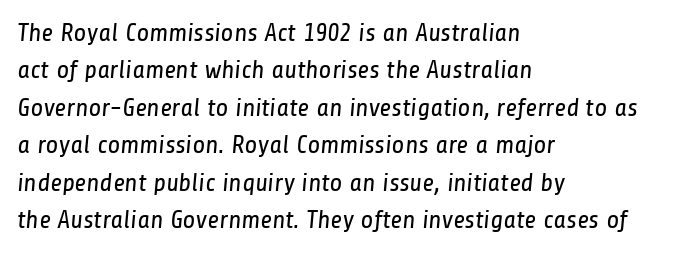
The image shows 26 px text type; set left-aligned, normal line spacing (1.44x), normal letter spacing, not underlined.
